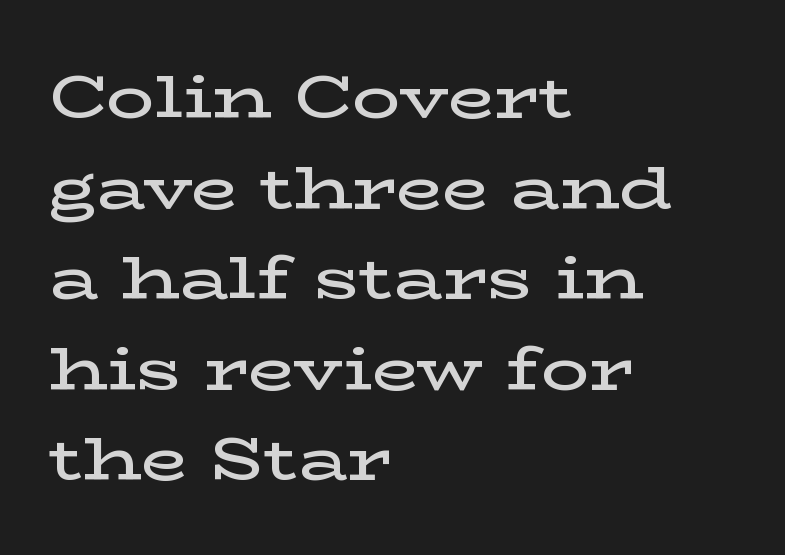
Q: Is the text bold? A: Semi-bold.
Q: Is the text italic (slanted)? A: No, it is upright.
Q: Is the typeface a serif or a sans-serif typeface? A: Serif.
Q: Is the text underlined? A: No.
Q: How is the paragraph aligned? A: Left-aligned.
Q: Is the spacing between letters normal or unusually wide? A: Normal.
Q: Is the spacing between lines tight, normal or loose? A: Normal.
Q: Width (condensed, normal, or wide)? A: Wide.
Q: Stroke contrast? A: Low.
Q: x-height? A: Medium.
Q: Monospaced? A: No.
